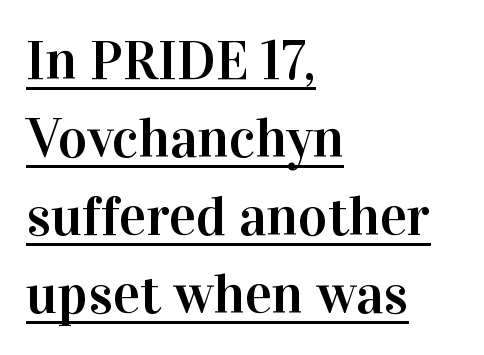
{"serif": "yes", "italic": "no", "width": "normal", "stroke_contrast": "high", "x_height": "medium", "monospaced": "no", "underline": "yes", "align": "left", "line_spacing": "normal", "line_spacing_ratio": 1.39, "letter_spacing": "normal", "letter_spacing_em": 0.0, "glyph_px": 56}
